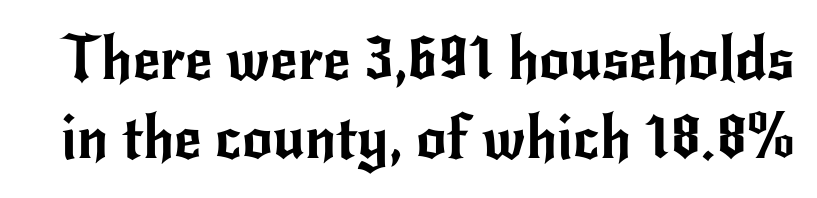
{"serif": "no", "italic": "no", "width": "normal", "stroke_contrast": "low", "x_height": "small", "monospaced": "no", "underline": "no", "line_spacing": "normal", "line_spacing_ratio": 1.32, "letter_spacing": "normal", "letter_spacing_em": 0.0, "glyph_px": 60}
